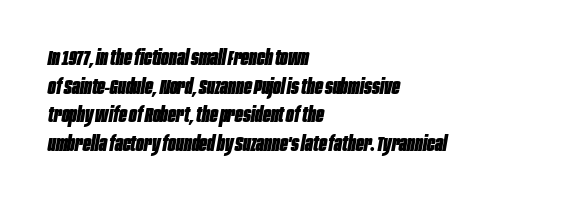
{"italic": "yes", "lean": "right", "slant_degrees": 10, "bold": "yes", "underline": "no", "align": "left", "line_spacing": "normal", "line_spacing_ratio": 1.36, "letter_spacing": "normal", "letter_spacing_em": 0.0, "glyph_px": 21}
